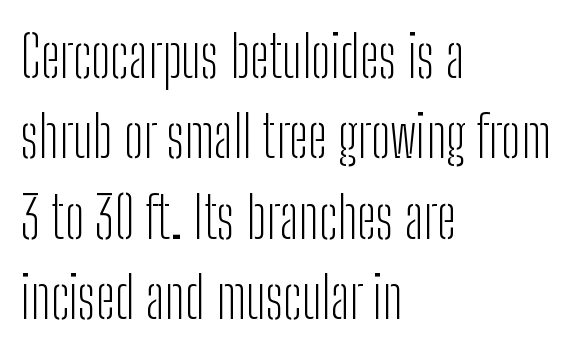
The image shows 57 px light, condensed sans-serif type, upright; set left-aligned, normal line spacing (1.41x), normal letter spacing, not underlined; low stroke contrast and a medium x-height.
